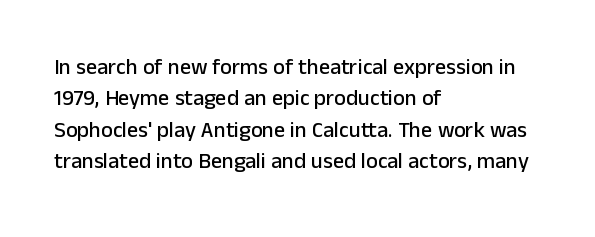
{"italic": "no", "underline": "no", "align": "left", "line_spacing": "normal", "line_spacing_ratio": 1.43, "letter_spacing": "normal", "letter_spacing_em": 0.0, "glyph_px": 22}
